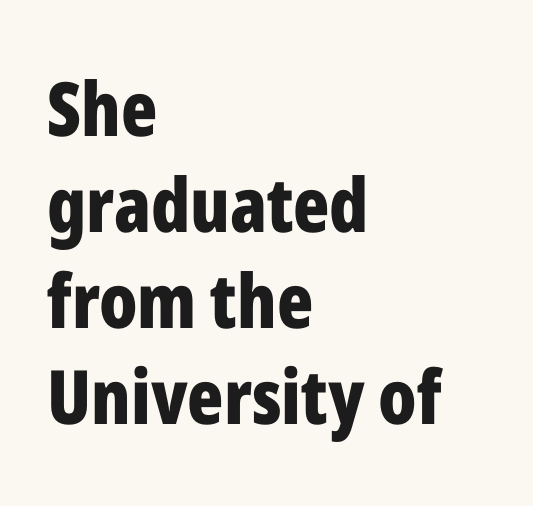
Has an underline been added? It has not. These lines are composed in type without serifs. You could call the tracking neutral — neither tight nor loose. You'd pick this weight for a headline — it's a proper bold.
